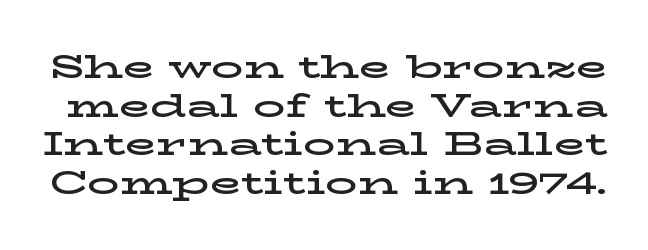
Q: Is the text italic (slanted)? A: No, it is upright.
Q: Is the typeface a serif or a sans-serif typeface? A: Serif.
Q: Is the text underlined? A: No.
Q: Is the spacing between letters normal or unusually wide? A: Normal.
Q: Width (condensed, normal, or wide)? A: Wide.
Q: Stroke contrast? A: Low.
Q: x-height? A: Medium.
Q: Monospaced? A: No.
